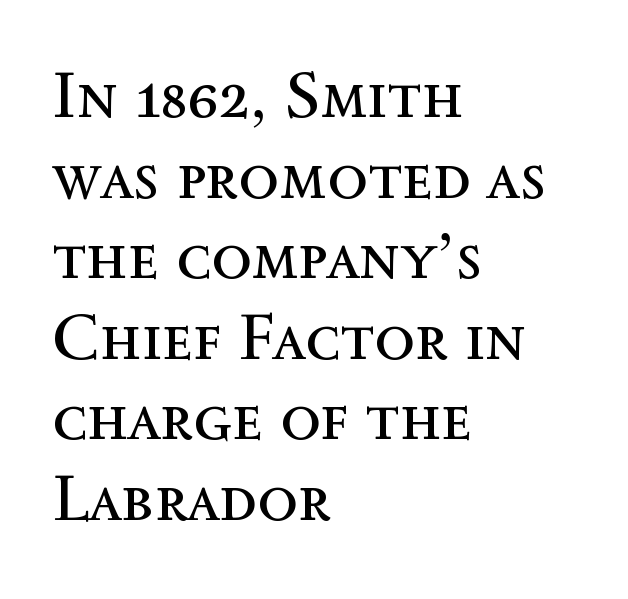
Descenders hang freely into open space. There is no visible air inserted between adjacent glyphs. Leftover space on each line is placed entirely after the last word. Posture: vertical.
